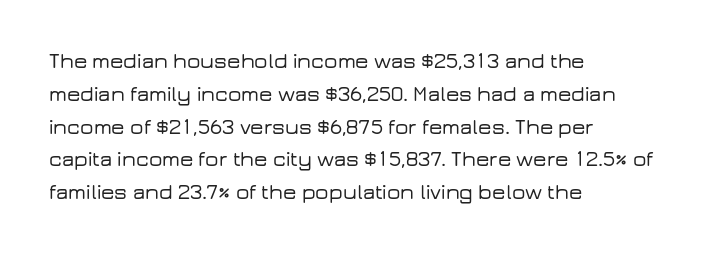
Whoever set this chose a conventional vertical rhythm. Quick note: not italic, upright. Only glyphs here, with clear space below each row. The horizontal fit of the characters is conventional and even. Notice how the passage keeps a crisp vertical edge on the left only.
